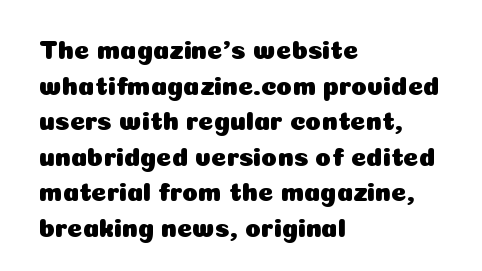
Q: Is the text italic (slanted)? A: No, it is upright.
Q: Is the text underlined? A: No.
Q: How is the paragraph aligned? A: Left-aligned.
Q: Is the spacing between letters normal or unusually wide? A: Normal.
Q: Is the spacing between lines tight, normal or loose? A: Normal.
